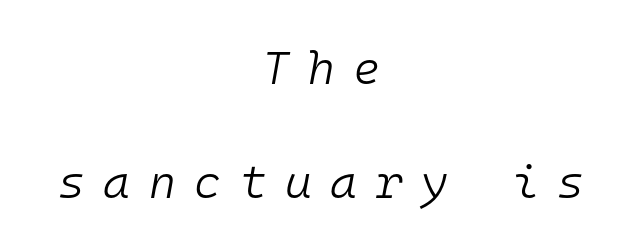
Q: Is the text bold? A: No.
Q: Is the text italic (slanted)? A: Yes, it leans right by about 10 degrees.
Q: Is the text underlined? A: No.
Q: How is the paragraph aligned? A: Centered.
Q: Is the spacing between letters normal or unusually wide? A: Unusually wide.
Q: Is the spacing between lines tight, normal or loose? A: Loose.
Q: Width (condensed, normal, or wide)? A: Normal.
Q: Stroke contrast? A: Low.
Q: x-height? A: Medium.
Q: Monospaced? A: Yes.
